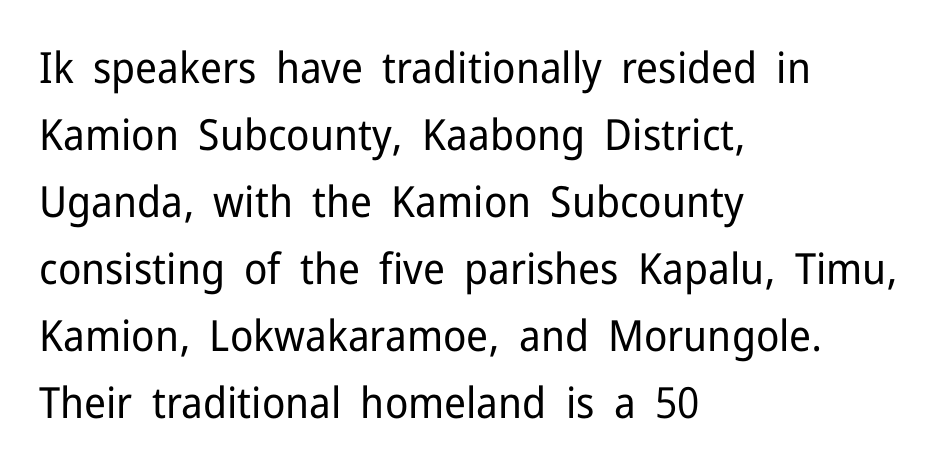
The image shows 43 px regular-weight sans-serif type, upright; set left-aligned, normal line spacing (1.56x), normal letter spacing, not underlined; low stroke contrast and a medium x-height.
